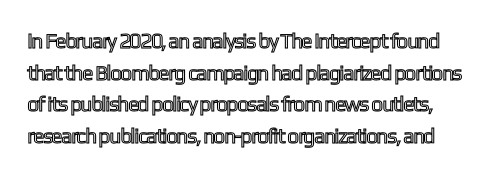
The typography opts for an upright posture over an oblique one. Between one letter and the next there's only the usual sliver of space. Evenly set lines give the paragraph a standard silhouette. The space directly below the letters is spotless.
